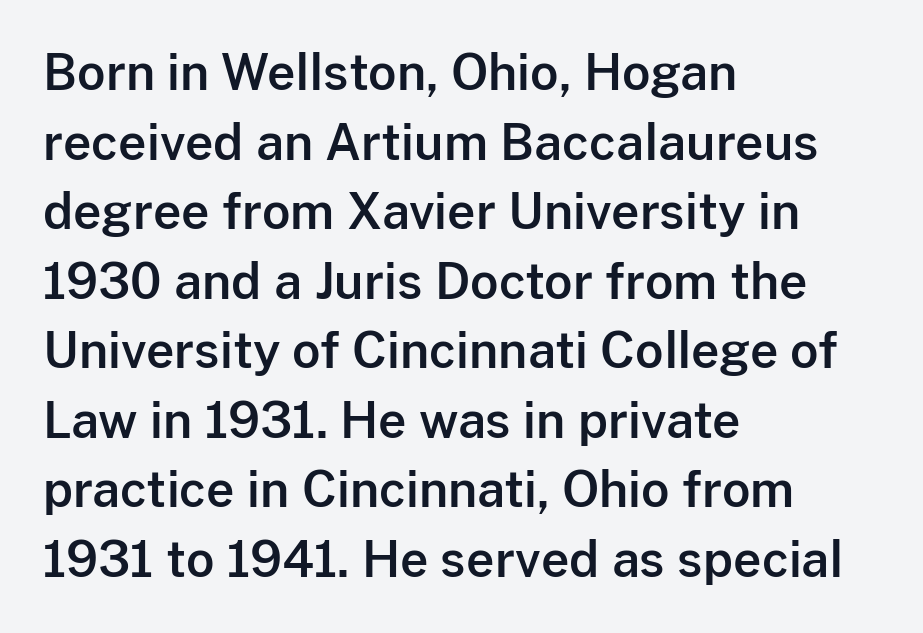
Q: Is the text italic (slanted)? A: No, it is upright.
Q: Is the typeface a serif or a sans-serif typeface? A: Sans-serif.
Q: Is the text underlined? A: No.
Q: How is the paragraph aligned? A: Left-aligned.
Q: Is the spacing between letters normal or unusually wide? A: Normal.
Q: Is the spacing between lines tight, normal or loose? A: Normal.
Q: Width (condensed, normal, or wide)? A: Normal.
Q: Stroke contrast? A: Low.
Q: x-height? A: Medium.
Q: Monospaced? A: No.
